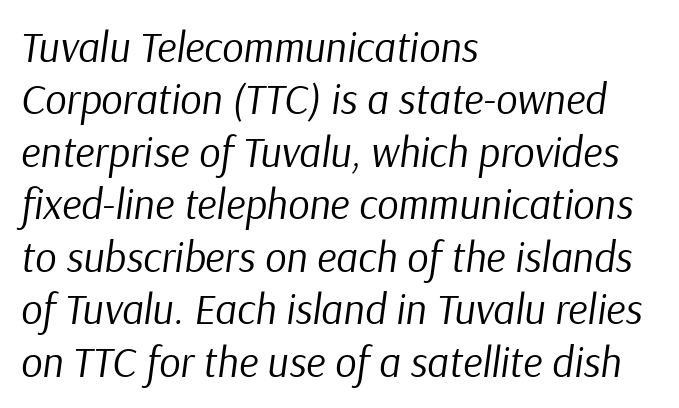
The image shows 42 px regular-weight type, italic (leaning right); set left-aligned, normal line spacing (1.25x), normal letter spacing, not underlined; low stroke contrast and a medium x-height.
